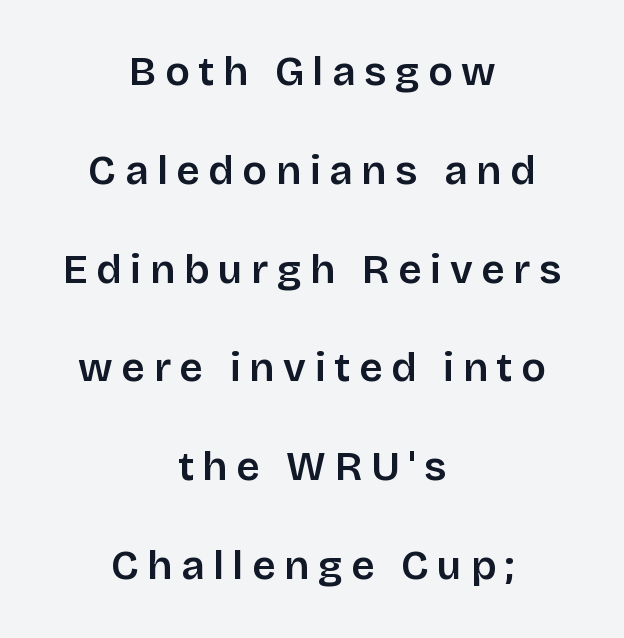
Q: Is the text italic (slanted)? A: No, it is upright.
Q: Is the typeface a serif or a sans-serif typeface? A: Sans-serif.
Q: Is the text underlined? A: No.
Q: How is the paragraph aligned? A: Centered.
Q: Is the spacing between letters normal or unusually wide? A: Unusually wide.
Q: Is the spacing between lines tight, normal or loose? A: Loose.
Q: Width (condensed, normal, or wide)? A: Normal.
Q: Stroke contrast? A: Low.
Q: x-height? A: Large.
Q: Monospaced? A: No.
